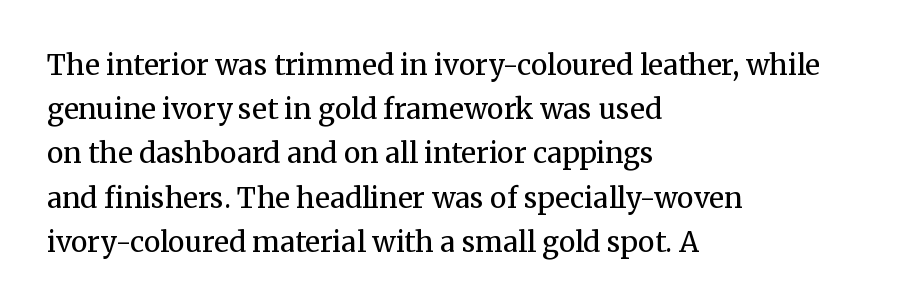
Q: Is the text bold? A: No.
Q: Is the text italic (slanted)? A: No, it is upright.
Q: Is the typeface a serif or a sans-serif typeface? A: Serif.
Q: Is the text underlined? A: No.
Q: How is the paragraph aligned? A: Left-aligned.
Q: Is the spacing between letters normal or unusually wide? A: Normal.
Q: Is the spacing between lines tight, normal or loose? A: Normal.
Q: Width (condensed, normal, or wide)? A: Normal.
Q: Stroke contrast? A: Medium.
Q: x-height? A: Medium.
Q: Monospaced? A: No.
